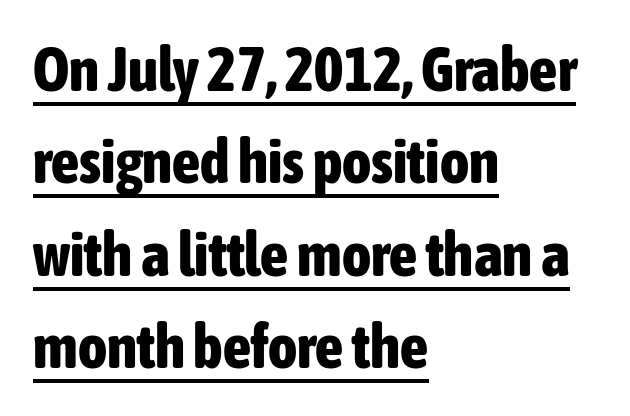
The rendering uses a moderate line-height, typical for paragraphs. Caption: lettering with a line underneath. When letters stand straight like this, we call the style roman or upright. A typesetter would call this proportional, since set widths differ per character. Type style note: lacks serifs.
